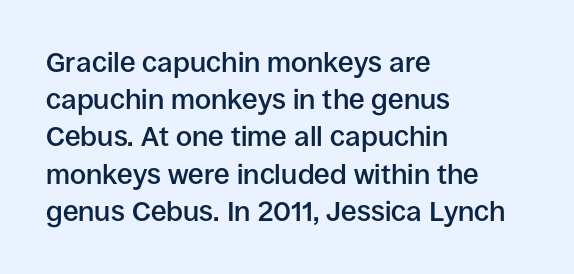
{"serif": "no", "italic": "no", "bold": "semi", "weight": "semibold", "width": "normal", "stroke_contrast": "low", "x_height": "large", "monospaced": "no", "underline": "no", "align": "left", "line_spacing": "normal", "line_spacing_ratio": 1.33, "letter_spacing": "normal", "letter_spacing_em": 0.0, "glyph_px": 28}
